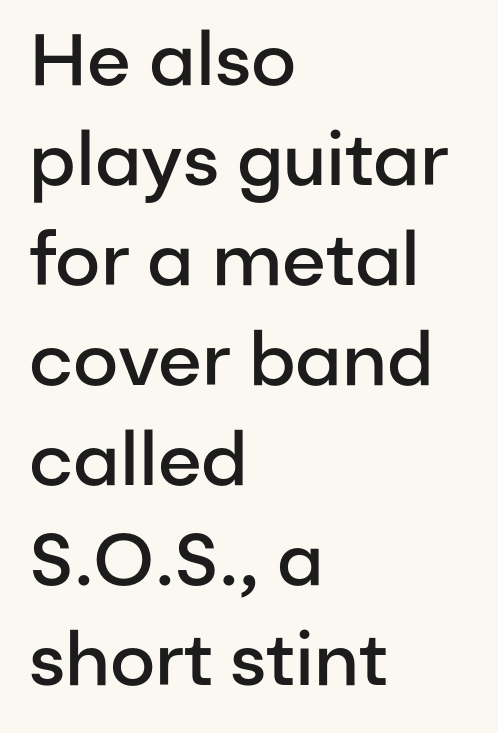
The words here are not underlined. Proportional: the letters do not fall into vertical columns. The lettering holds an erect, upright posture throughout. Glyph-to-glyph distance matches everyday printed text. Notice the strokes are somewhat thickened but not fully heavy: this is a semibold.
